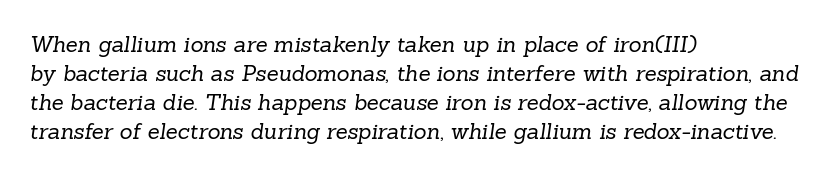
{"bold": "no", "underline": "no", "align": "left", "line_spacing": "normal", "line_spacing_ratio": 1.32, "letter_spacing": "normal", "letter_spacing_em": 0.0, "glyph_px": 22}
